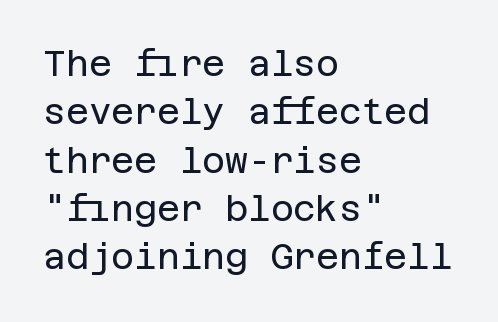
The image shows 35 px regular-weight sans-serif type, upright; set left-aligned, normal line spacing (1.38x), normal letter spacing, not underlined; low stroke contrast and a large x-height.
